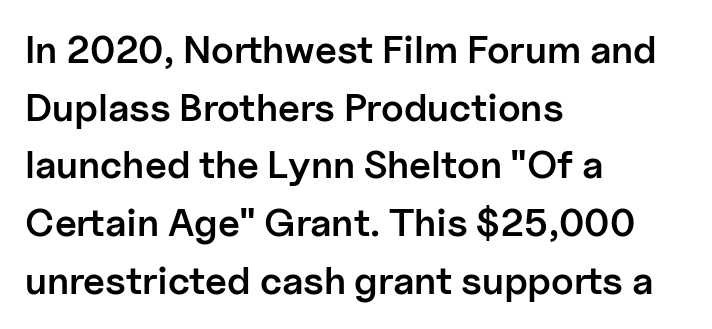
Vertical spacing — default. The passage shown is semibold, sitting just below true bold. Do the characters align in a grid? No, the font is proportional. No word sits above an underline.
